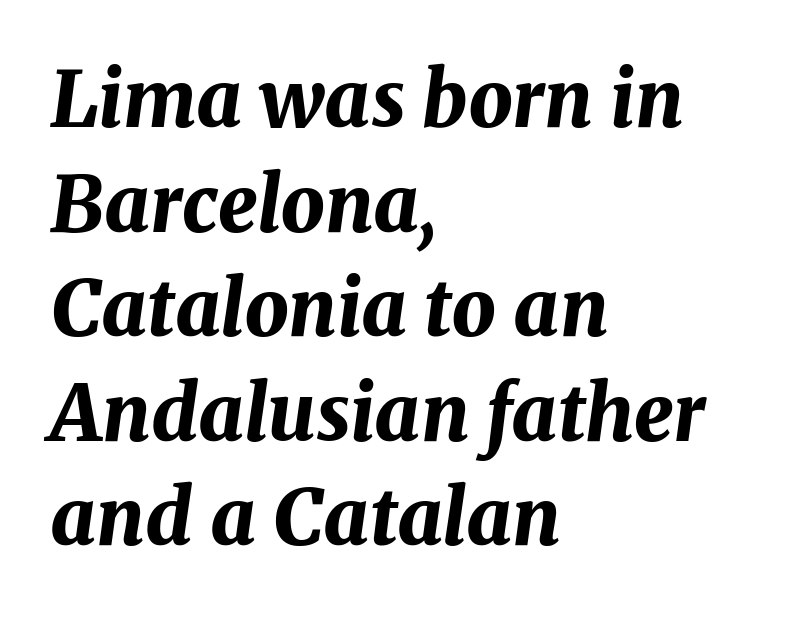
The image shows 78 px bold type, italic (leaning right); set left-aligned, normal line spacing (1.34x), normal letter spacing, not underlined; medium stroke contrast and a medium x-height.
